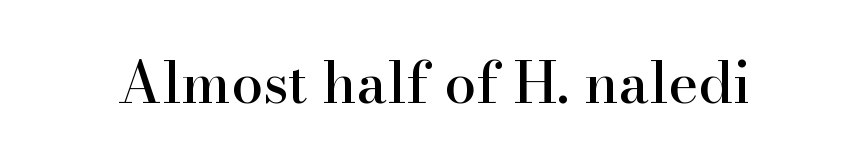
The image shows 57 px serif type, upright; set normal letter spacing, not underlined; high stroke contrast and a small x-height.
